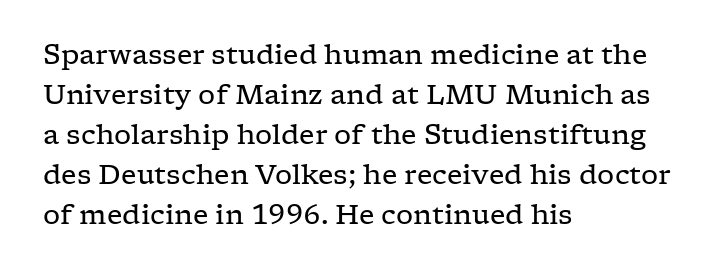
{"italic": "no", "bold": "no", "underline": "no", "align": "left", "line_spacing": "normal", "line_spacing_ratio": 1.48, "letter_spacing": "normal", "letter_spacing_em": 0.0, "glyph_px": 27}
